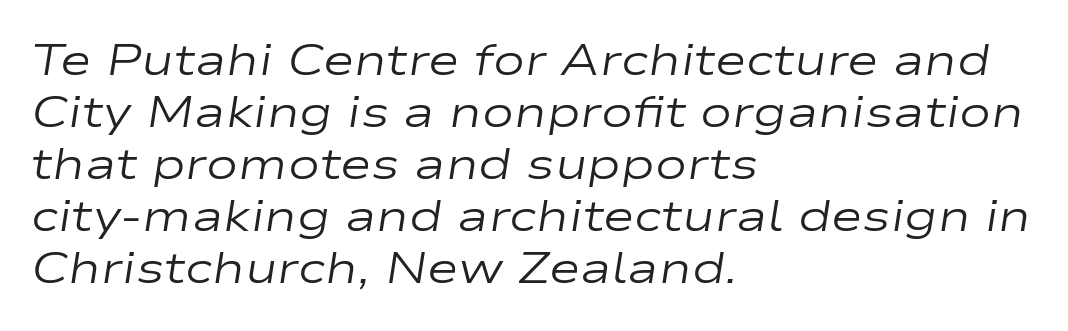
{"italic": "yes", "lean": "right", "slant_degrees": 9, "bold": "no", "weight": "regular", "width": "wide", "stroke_contrast": "low", "x_height": "medium", "monospaced": "no", "underline": "no", "align": "left", "line_spacing_ratio": 1.21, "letter_spacing": "normal", "letter_spacing_em": 0.0, "glyph_px": 43}
